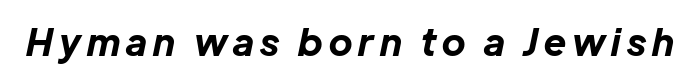
Q: Is the text bold? A: Yes.
Q: Is the text italic (slanted)? A: Yes, it leans right by about 12 degrees.
Q: Is the text underlined? A: No.
Q: Width (condensed, normal, or wide)? A: Normal.
Q: Stroke contrast? A: Low.
Q: x-height? A: Medium.
Q: Monospaced? A: No.
